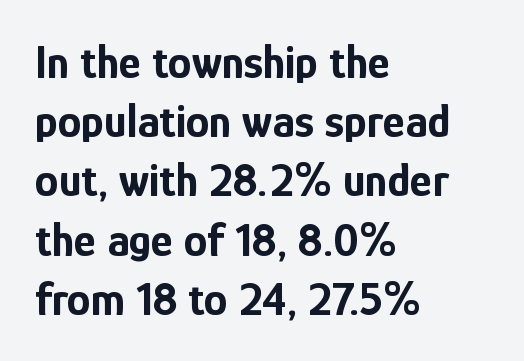
Q: Is the text bold? A: Yes.
Q: Is the text italic (slanted)? A: No, it is upright.
Q: Is the typeface a serif or a sans-serif typeface? A: Sans-serif.
Q: Is the text underlined? A: No.
Q: How is the paragraph aligned? A: Left-aligned.
Q: Is the spacing between letters normal or unusually wide? A: Normal.
Q: Is the spacing between lines tight, normal or loose? A: Normal.
Q: Width (condensed, normal, or wide)? A: Condensed.
Q: Stroke contrast? A: Low.
Q: x-height? A: Medium.
Q: Monospaced? A: No.
